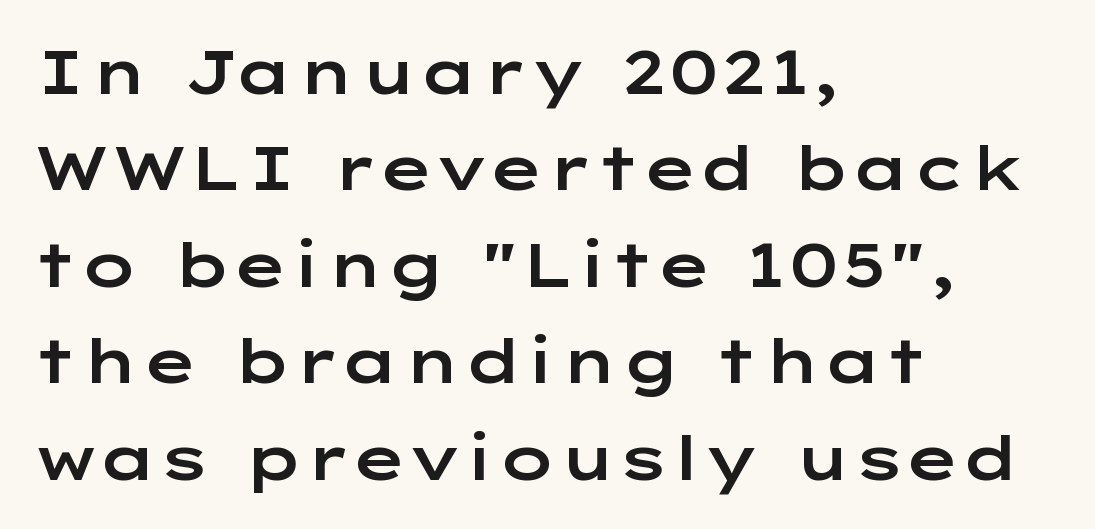
The image shows 61 px wide sans-serif type, upright; set left-aligned, normal line spacing (1.58x), normal letter spacing, not underlined; low stroke contrast and a medium x-height.
